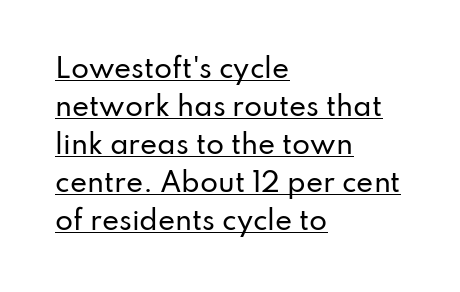
Words appear dense and cohesive because spacing is normal. Students, observe: this is what conventionally led text looks like. The letters stand straight up with perfectly vertical stems. These lines stack with their left ends in a neat column.
